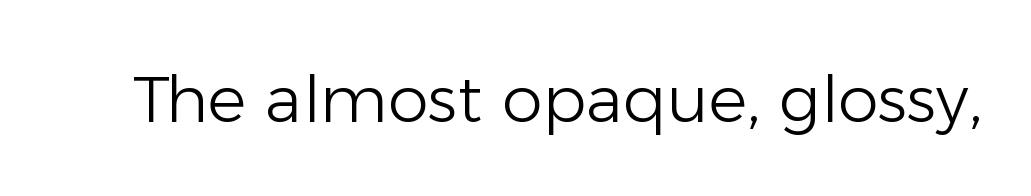
{"serif": "no", "italic": "no", "bold": "no", "weight": "light", "width": "normal", "stroke_contrast": "low", "x_height": "medium", "monospaced": "no", "underline": "no", "letter_spacing": "normal", "letter_spacing_em": 0.0, "glyph_px": 65}
